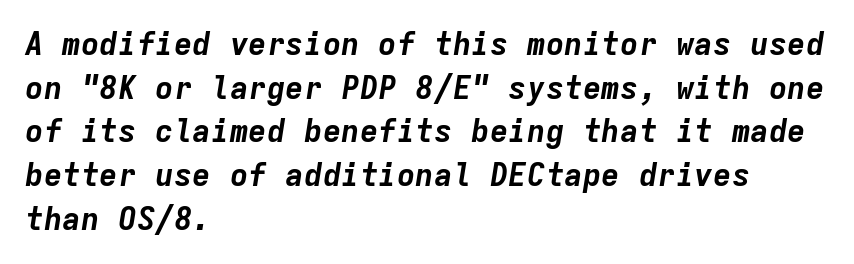
{"italic": "yes", "lean": "right", "slant_degrees": 9, "bold": "yes", "weight": "bold", "width": "normal", "stroke_contrast": "low", "x_height": "medium", "monospaced": "yes", "underline": "no", "align": "left", "line_spacing": "normal", "line_spacing_ratio": 1.41, "letter_spacing": "normal", "letter_spacing_em": 0.0, "glyph_px": 31}
